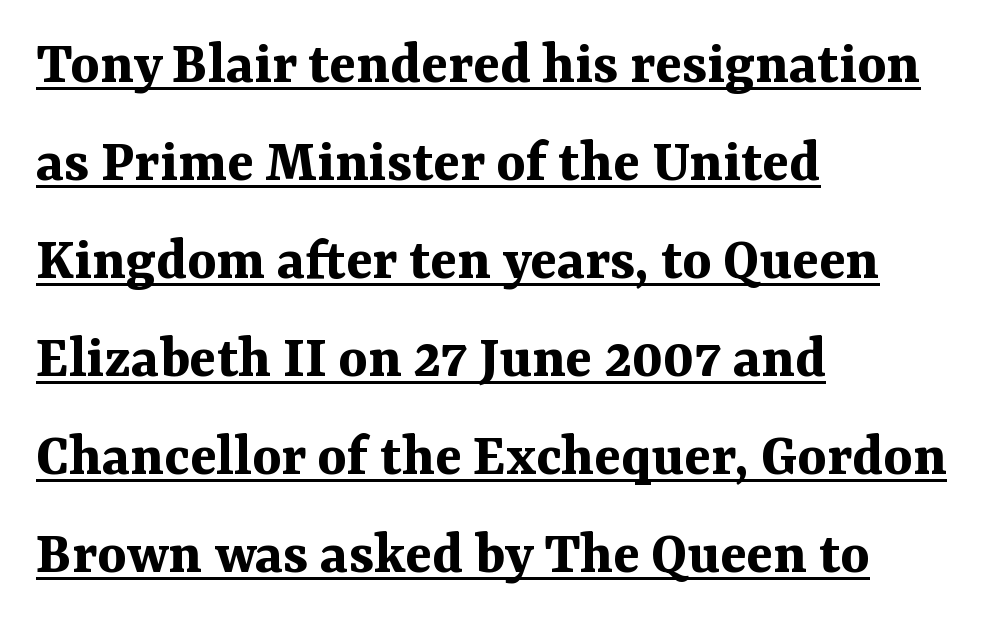
The image shows 62 px bold serif type, upright; set left-aligned, normal line spacing (1.58x), normal letter spacing, underlined; medium stroke contrast and a medium x-height.
